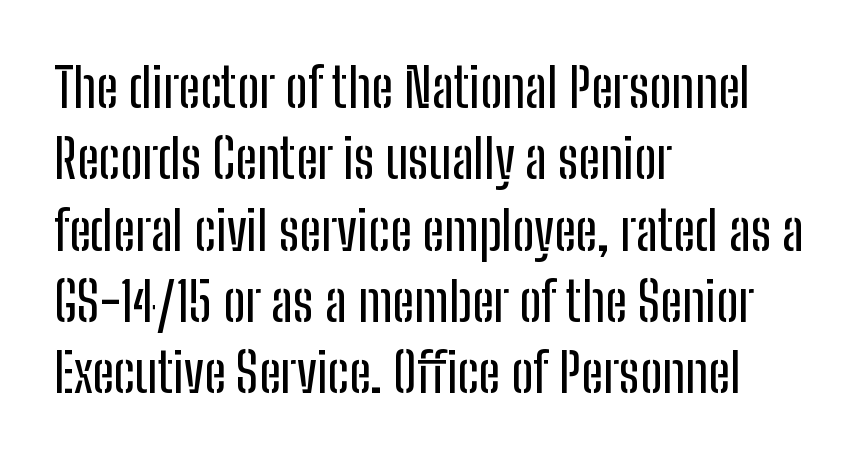
The image shows 54 px condensed sans-serif type, upright; set left-aligned, normal line spacing (1.32x), normal letter spacing, not underlined; low stroke contrast and a medium x-height.
